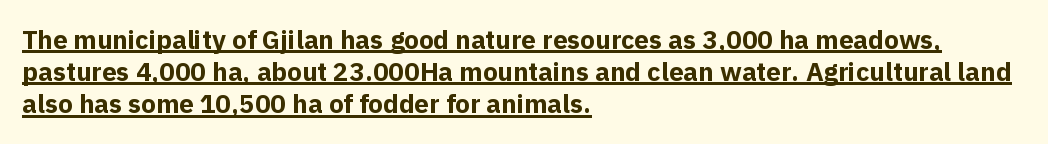
Visually the block forms a straight wall on the left and a jagged coastline on the right. Check the space under the baseline: a stroke is drawn there. Caption: standard tracking, unaltered. You can tell it's not italic because the verticals are truly vertical. Heavy, bold letterforms.
